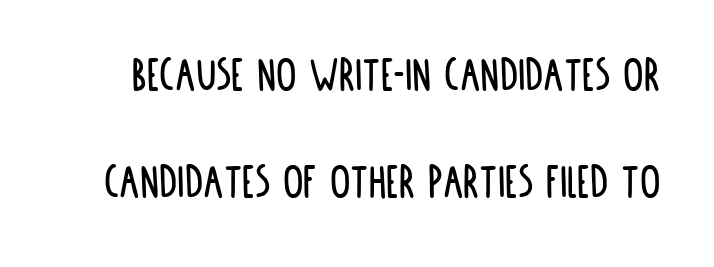
{"serif": "no", "italic": "no", "width": "condensed", "stroke_contrast": "low", "x_height": "large", "monospaced": "no", "underline": "no", "line_spacing": "loose", "line_spacing_ratio": 2.09, "letter_spacing": "normal", "letter_spacing_em": 0.0, "glyph_px": 51}
